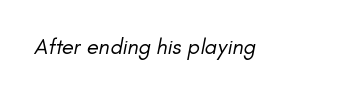
A classic flush-left, rag-right setting is used for this passage. Every character sits at an angle, as italics do. Each stroke keeps to a modest, everyday thickness or less. In terms of letterspacing, this is plain default setting. The specimen omits any rule beneath the text block's lines.
